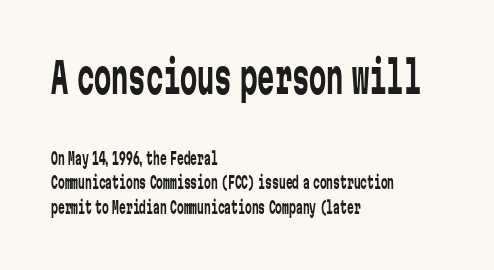
{"serif": "no", "italic": "no", "bold": "no", "weight": "regular", "width": "condensed", "stroke_contrast": "low", "x_height": "medium", "monospaced": "yes", "underline": "no", "align": "left", "line_spacing": "normal", "line_spacing_ratio": 1.45, "letter_spacing": "normal", "letter_spacing_em": 0.0, "larger_block": "first", "size_ratio": 2.53, "glyph_px": 43}
